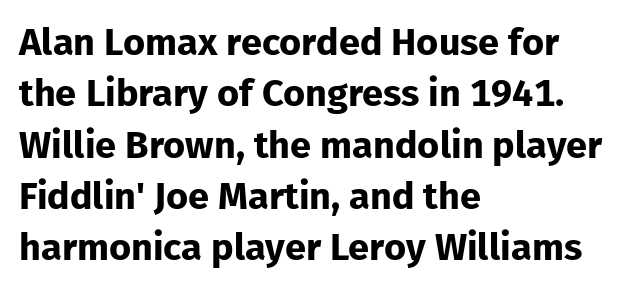
Q: Is the text bold? A: Yes.
Q: Is the text italic (slanted)? A: No, it is upright.
Q: Is the typeface a serif or a sans-serif typeface? A: Sans-serif.
Q: Is the text underlined? A: No.
Q: How is the paragraph aligned? A: Left-aligned.
Q: Is the spacing between letters normal or unusually wide? A: Normal.
Q: Is the spacing between lines tight, normal or loose? A: Normal.
Q: Width (condensed, normal, or wide)? A: Normal.
Q: Stroke contrast? A: Low.
Q: x-height? A: Medium.
Q: Monospaced? A: No.
